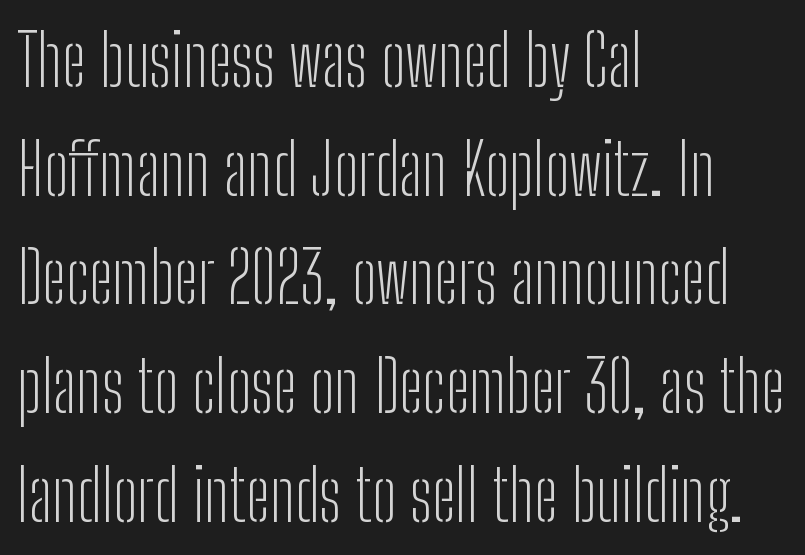
Q: Is the text bold? A: No.
Q: Is the text italic (slanted)? A: No, it is upright.
Q: Is the typeface a serif or a sans-serif typeface? A: Sans-serif.
Q: Is the text underlined? A: No.
Q: How is the paragraph aligned? A: Left-aligned.
Q: Is the spacing between letters normal or unusually wide? A: Normal.
Q: Is the spacing between lines tight, normal or loose? A: Normal.
Q: Width (condensed, normal, or wide)? A: Condensed.
Q: Stroke contrast? A: Low.
Q: x-height? A: Medium.
Q: Monospaced? A: No.
